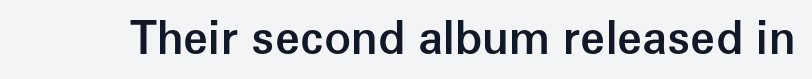
{"serif": "no", "italic": "no", "bold": "semi", "weight": "semibold", "width": "normal", "stroke_contrast": "low", "x_height": "medium", "monospaced": "no", "underline": "no", "letter_spacing": "normal", "letter_spacing_em": 0.0, "glyph_px": 45}
